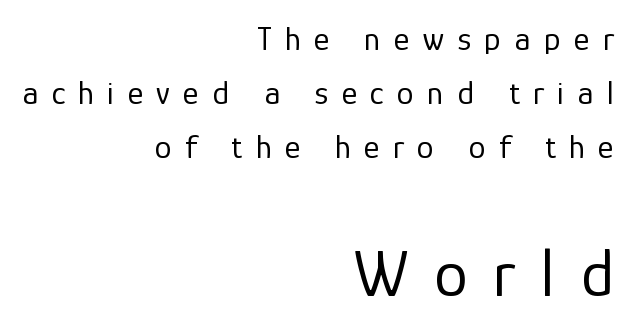
Q: Is the text bold? A: No.
Q: Is the text italic (slanted)? A: No, it is upright.
Q: Is the typeface a serif or a sans-serif typeface? A: Sans-serif.
Q: Is the text underlined? A: No.
Q: How is the paragraph aligned? A: Right-aligned.
Q: Is the spacing between letters normal or unusually wide? A: Unusually wide.
Q: Is the spacing between lines tight, normal or loose? A: Normal.
Q: Which block of text is set in a larger size, the first (top) or the second (bottom)? A: The second (bottom) one.
Q: Width (condensed, normal, or wide)? A: Normal.
Q: Stroke contrast? A: Low.
Q: x-height? A: Medium.
Q: Monospaced? A: No.
